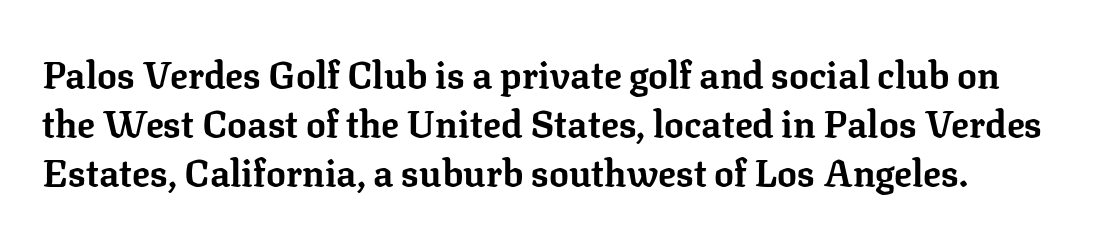
{"serif": "yes", "italic": "no", "bold": "yes", "weight": "bold", "width": "normal", "stroke_contrast": "low", "x_height": "medium", "monospaced": "no", "underline": "no", "line_spacing": "normal", "line_spacing_ratio": 1.33, "letter_spacing": "normal", "letter_spacing_em": 0.0, "glyph_px": 37}
